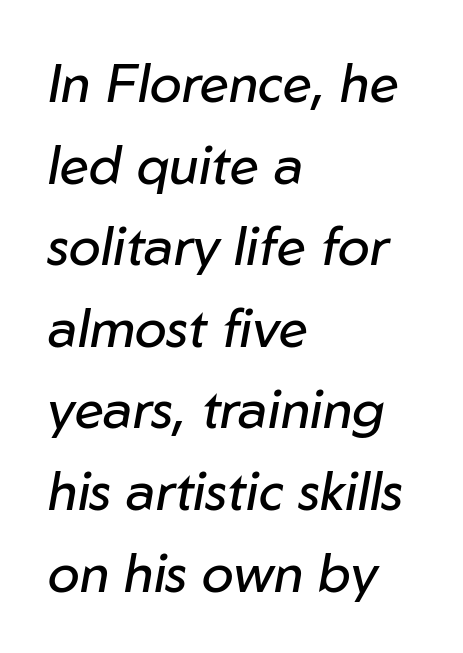
The image shows 53 px regular-weight type, italic (leaning right); set left-aligned, normal line spacing (1.54x), normal letter spacing, not underlined; low stroke contrast and a medium x-height.
